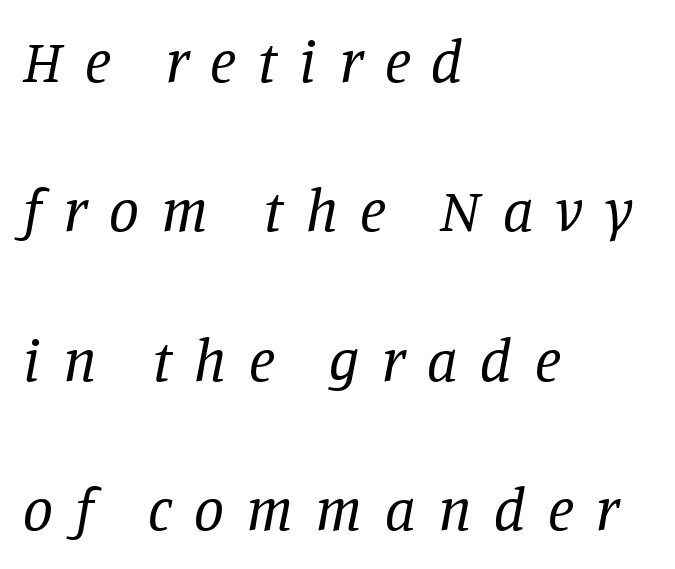
The image shows 60 px regular-weight serif type, italic (leaning right); set left-aligned, loose line spacing (2.49x), unusually wide letter spacing (+0.37 em), not underlined; low stroke contrast and a large x-height.
